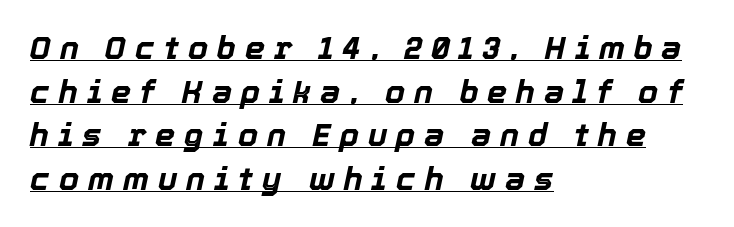
The image shows 32 px bold type, italic (leaning right); set left-aligned, normal line spacing (1.36x), unusually wide letter spacing (+0.28 em), underlined; a medium x-height.
